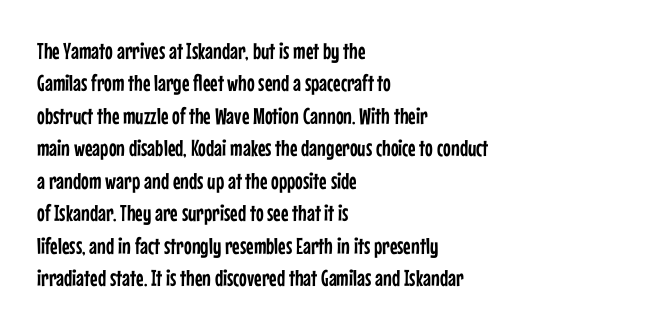
Q: Is the text italic (slanted)? A: No, it is upright.
Q: Is the text underlined? A: No.
Q: How is the paragraph aligned? A: Left-aligned.
Q: Is the spacing between letters normal or unusually wide? A: Normal.
Q: Is the spacing between lines tight, normal or loose? A: Normal.
